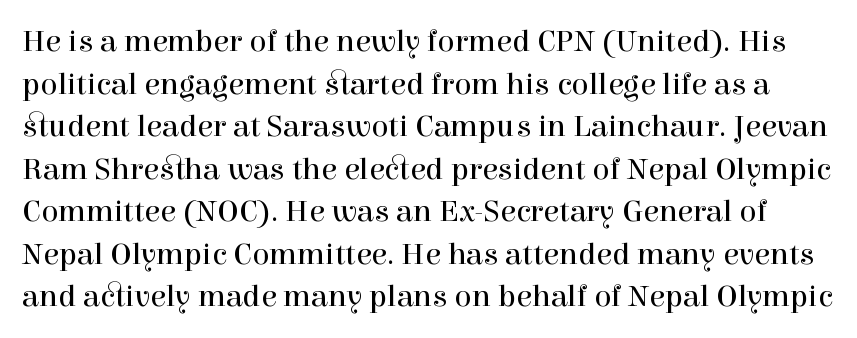
Q: Is the text bold? A: No.
Q: Is the text italic (slanted)? A: No, it is upright.
Q: Is the typeface a serif or a sans-serif typeface? A: Serif.
Q: Is the text underlined? A: No.
Q: Is the spacing between letters normal or unusually wide? A: Normal.
Q: Is the spacing between lines tight, normal or loose? A: Normal.
Q: Width (condensed, normal, or wide)? A: Normal.
Q: x-height? A: Medium.
Q: Monospaced? A: No.
